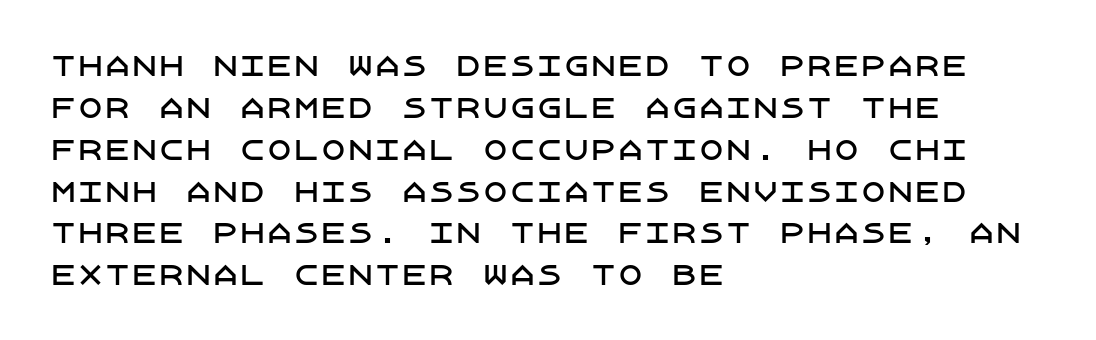
Decoration check: the copy has no underline. You can tell it's not italic because the verticals are truly vertical. Is the letter spacing exaggerated? No — it looks like the ordinary default. A classic flush-left, rag-right setting is used for this passage. Baseline-to-baseline distance is the conventional proportion of letter height.
